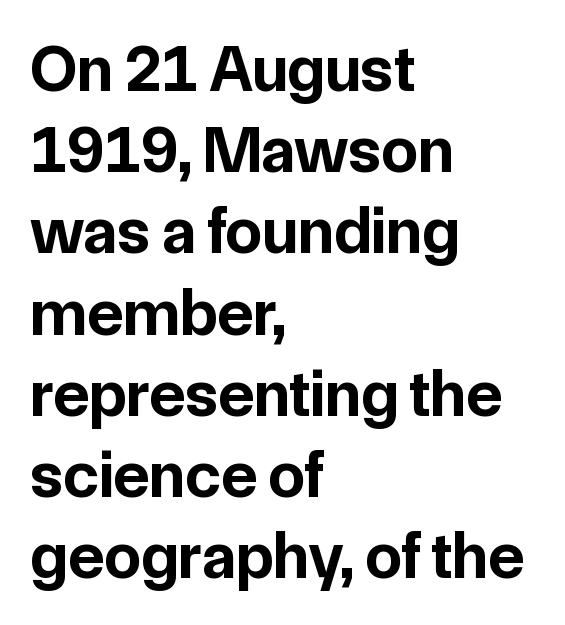
The image shows 66 px bold sans-serif type, upright; set left-aligned, line spacing 1.23x, normal letter spacing, not underlined; low stroke contrast and a medium x-height.
